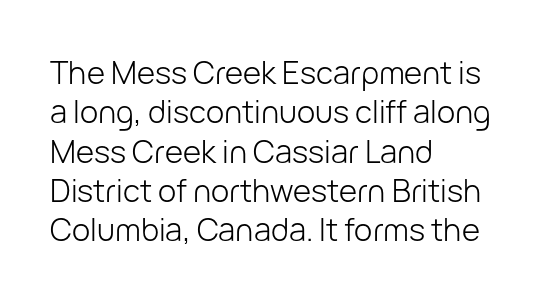
The image shows 31 px light sans-serif type, upright; set left-aligned, normal line spacing (1.27x), normal letter spacing, not underlined; low stroke contrast and a medium x-height.
